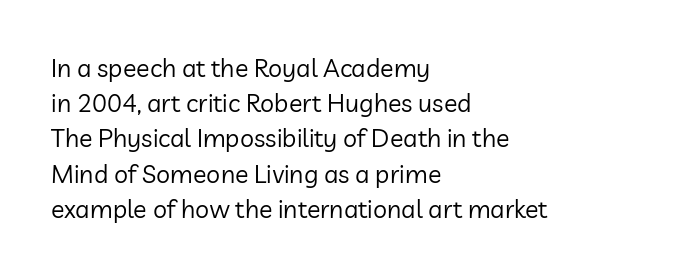
{"italic": "no", "bold": "no", "underline": "no", "align": "left", "line_spacing": "normal", "line_spacing_ratio": 1.41, "letter_spacing": "normal", "letter_spacing_em": 0.0, "glyph_px": 25}
